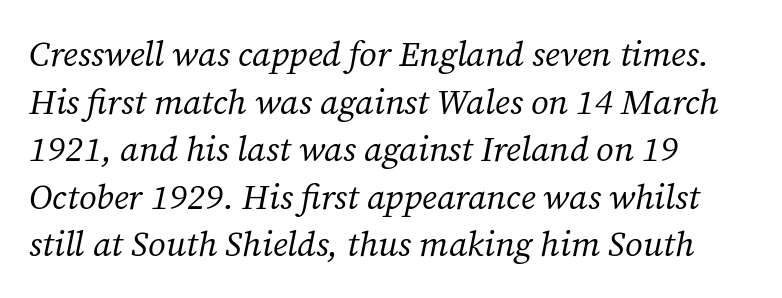
Q: Is the text bold? A: No.
Q: Is the text italic (slanted)? A: Yes, it leans right by about 12 degrees.
Q: Is the typeface a serif or a sans-serif typeface? A: Serif.
Q: Is the text underlined? A: No.
Q: How is the paragraph aligned? A: Left-aligned.
Q: Is the spacing between letters normal or unusually wide? A: Normal.
Q: Is the spacing between lines tight, normal or loose? A: Normal.
Q: Width (condensed, normal, or wide)? A: Normal.
Q: Stroke contrast? A: Medium.
Q: x-height? A: Medium.
Q: Monospaced? A: No.
